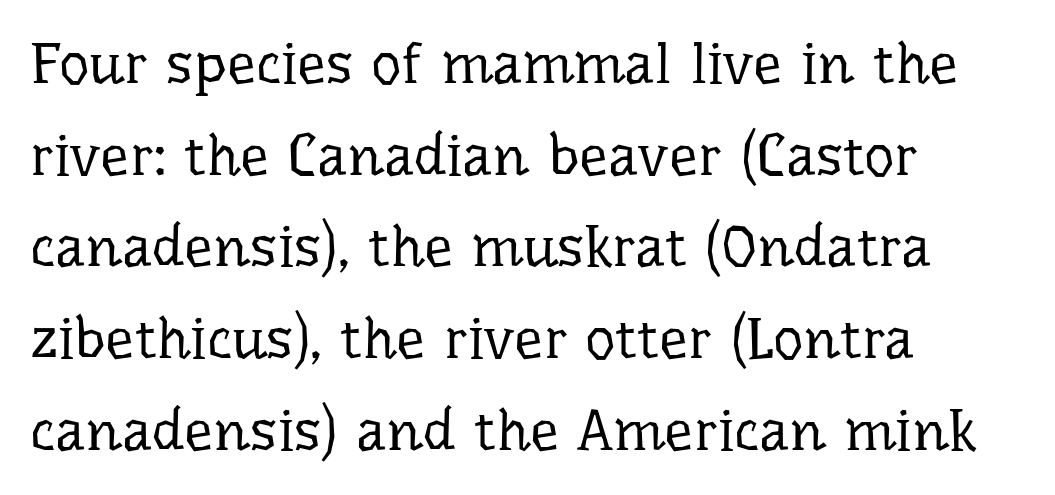
{"serif": "yes", "italic": "no", "bold": "no", "weight": "regular", "width": "normal", "stroke_contrast": "low", "x_height": "medium", "monospaced": "no", "underline": "no", "align": "left", "line_spacing": "normal", "line_spacing_ratio": 1.58, "letter_spacing": "normal", "letter_spacing_em": 0.0, "glyph_px": 58}
